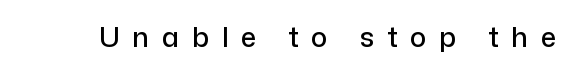
Underline: absent. Each letter's strokes conclude bluntly, with no projecting serifs. Characters remain perfectly vertical along every line. Students, note that the glyphs here are deliberately spaced far apart. The letters advance in unequal steps, a hallmark of proportional type.
